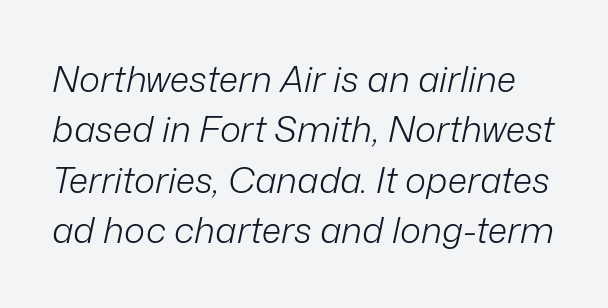
{"italic": "yes", "lean": "right", "slant_degrees": 12, "bold": "no", "weight": "light", "width": "normal", "stroke_contrast": "low", "x_height": "medium", "monospaced": "no", "underline": "no", "line_spacing": "normal", "line_spacing_ratio": 1.4, "letter_spacing": "normal", "letter_spacing_em": 0.0, "glyph_px": 36}
